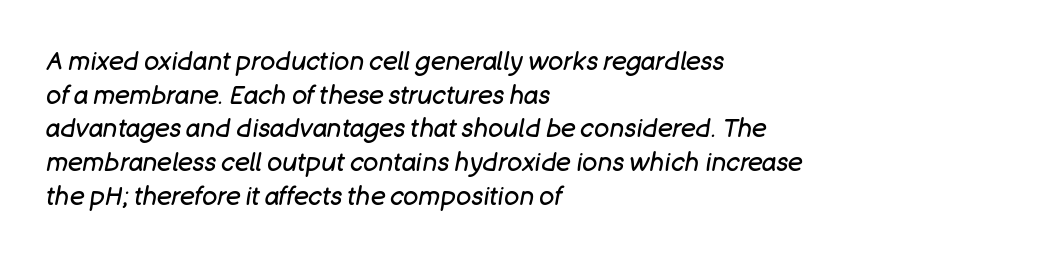
Q: Is the text bold? A: No.
Q: Is the text italic (slanted)? A: Yes, it leans right by about 11 degrees.
Q: Is the text underlined? A: No.
Q: How is the paragraph aligned? A: Left-aligned.
Q: Is the spacing between letters normal or unusually wide? A: Normal.
Q: Is the spacing between lines tight, normal or loose? A: Normal.
